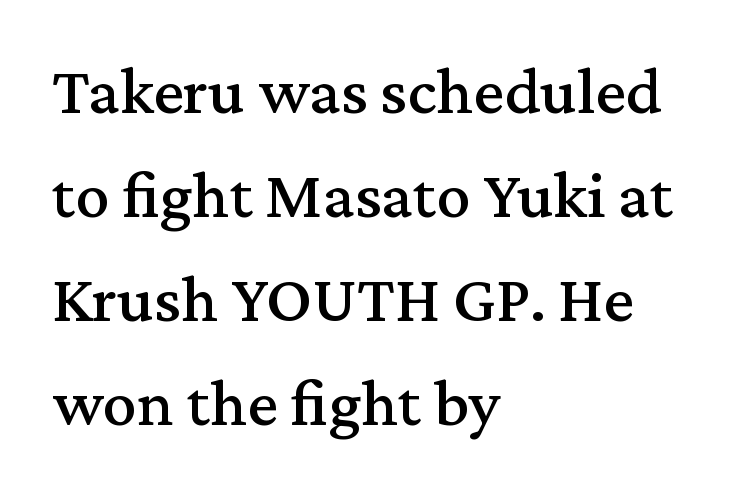
Q: Is the text italic (slanted)? A: No, it is upright.
Q: Is the typeface a serif or a sans-serif typeface? A: Serif.
Q: Is the text underlined? A: No.
Q: How is the paragraph aligned? A: Left-aligned.
Q: Is the spacing between letters normal or unusually wide? A: Normal.
Q: Is the spacing between lines tight, normal or loose? A: Normal.
Q: Width (condensed, normal, or wide)? A: Normal.
Q: Stroke contrast? A: Medium.
Q: x-height? A: Medium.
Q: Monospaced? A: No.
